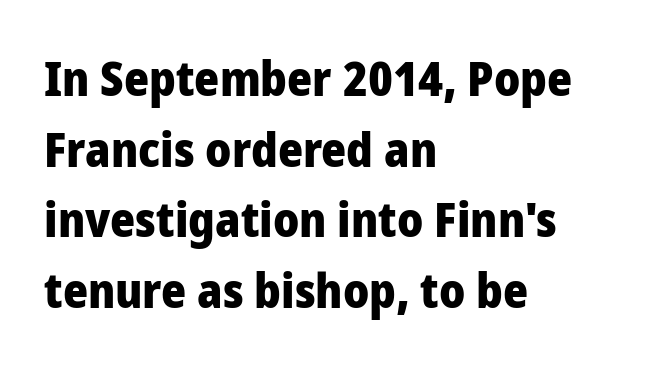
The image shows 48 px heavy sans-serif type, upright; set left-aligned, normal line spacing (1.47x), normal letter spacing, not underlined; low stroke contrast and a medium x-height.
